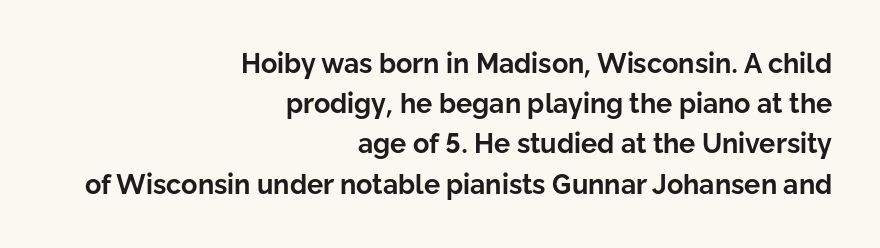
Q: Is the text bold? A: Yes.
Q: Is the text italic (slanted)? A: No, it is upright.
Q: Is the text underlined? A: No.
Q: How is the paragraph aligned? A: Right-aligned.
Q: Is the spacing between letters normal or unusually wide? A: Normal.
Q: Is the spacing between lines tight, normal or loose? A: Normal.
